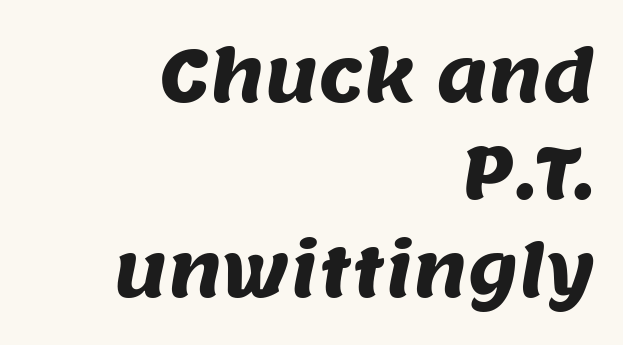
Spacing verdict: proportional, widths tailored to each character. What stands out about the letter spacing? Nothing — it is the standard amount. Type style note: lacks serifs. The passage shown is not underscored anywhere. A student would call this right alignment; a typographer would say flush right, rag left. Vertically, the passage feels balanced, rows spaced as you'd expect.
